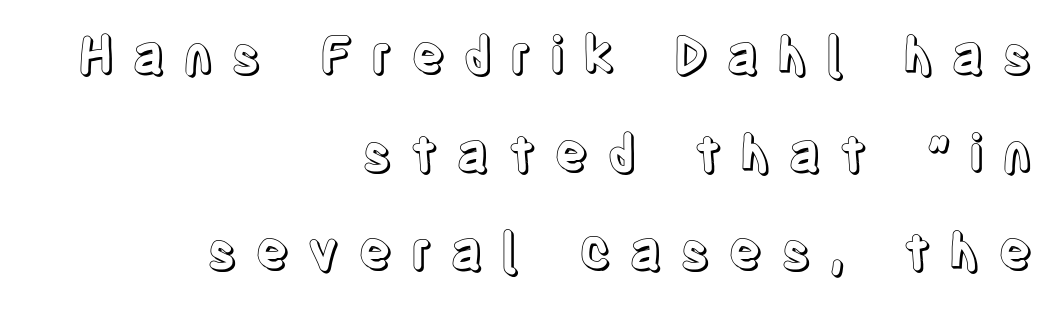
Teacher's note: observe the even right margin — that is flush-right alignment. The foot of each line stays bare and open. A typesetter would call this leading open, well beyond the default. The letters are spread apart with noticeably loose tracking. Is this a fixed-width face? No — the glyphs have proportional, varying widths. In terms of posture, this sample is upright.
